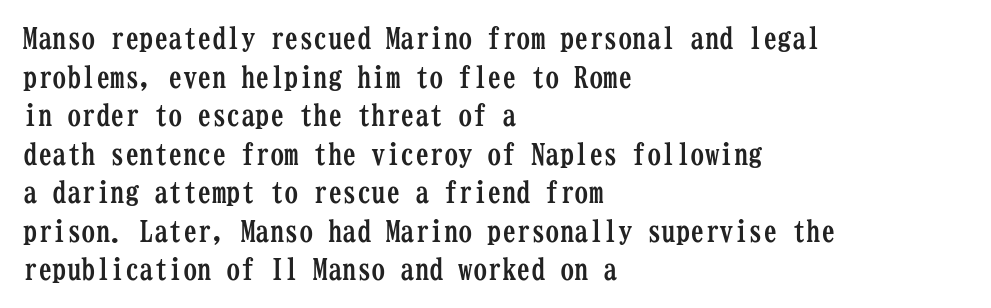
Q: Is the text bold? A: Yes.
Q: Is the text italic (slanted)? A: No, it is upright.
Q: Is the typeface a serif or a sans-serif typeface? A: Serif.
Q: Is the text underlined? A: No.
Q: How is the paragraph aligned? A: Left-aligned.
Q: Is the spacing between letters normal or unusually wide? A: Normal.
Q: Is the spacing between lines tight, normal or loose? A: Normal.
Q: Width (condensed, normal, or wide)? A: Condensed.
Q: Stroke contrast? A: Low.
Q: x-height? A: Medium.
Q: Monospaced? A: Yes.
